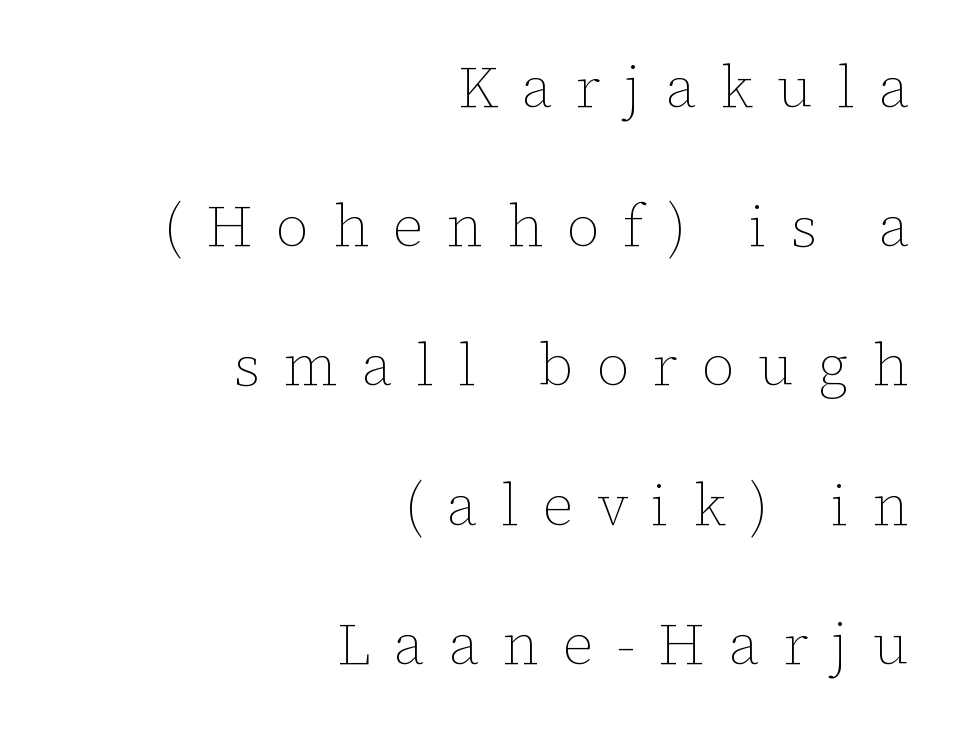
Q: Is the text bold? A: No.
Q: Is the text italic (slanted)? A: No, it is upright.
Q: Is the text underlined? A: No.
Q: How is the paragraph aligned? A: Right-aligned.
Q: Is the spacing between letters normal or unusually wide? A: Unusually wide.
Q: Is the spacing between lines tight, normal or loose? A: Loose.
Q: Width (condensed, normal, or wide)? A: Normal.
Q: Stroke contrast? A: Low.
Q: x-height? A: Medium.
Q: Monospaced? A: No.
